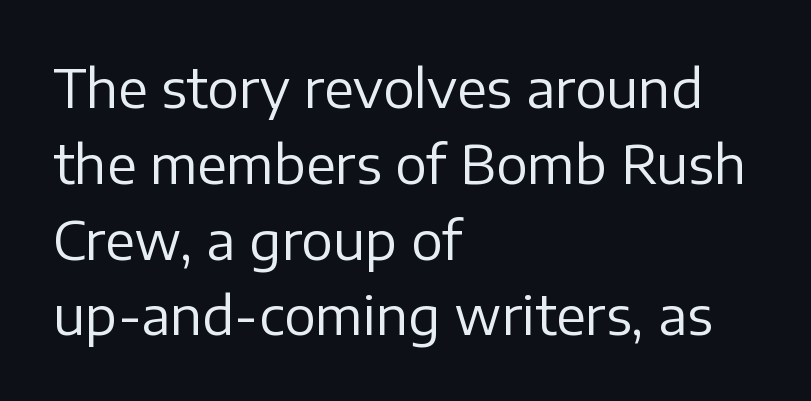
{"serif": "no", "italic": "no", "bold": "no", "weight": "regular", "width": "normal", "stroke_contrast": "low", "x_height": "medium", "monospaced": "no", "underline": "no", "align": "left", "line_spacing": "normal", "line_spacing_ratio": 1.43, "letter_spacing": "normal", "letter_spacing_em": 0.0, "glyph_px": 53}
